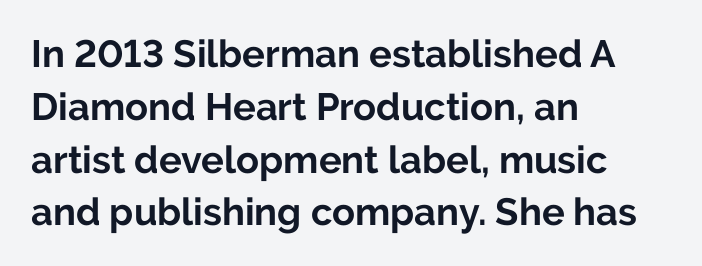
{"serif": "no", "italic": "no", "bold": "yes", "weight": "bold", "width": "normal", "stroke_contrast": "low", "x_height": "medium", "monospaced": "no", "underline": "no", "align": "left", "line_spacing": "normal", "line_spacing_ratio": 1.39, "letter_spacing": "normal", "letter_spacing_em": 0.0, "glyph_px": 38}
